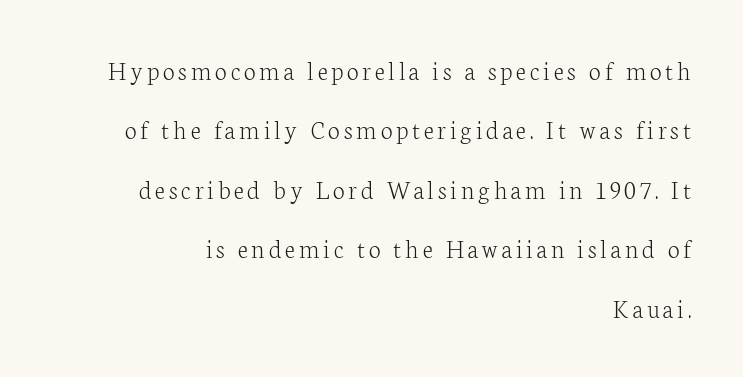
{"italic": "no", "bold": "no", "underline": "no", "align": "right", "line_spacing": "loose", "line_spacing_ratio": 2.2, "glyph_px": 27}
